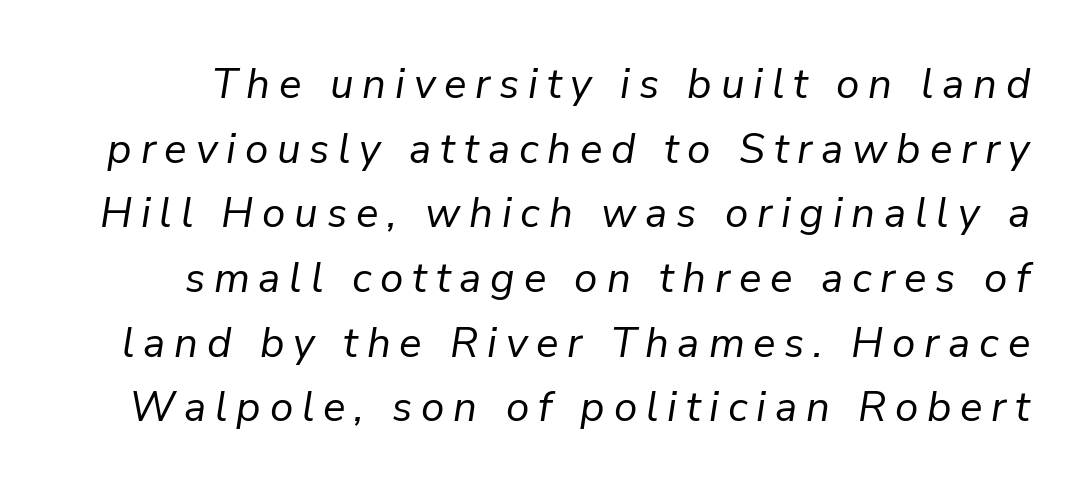
Q: Is the text bold? A: No.
Q: Is the text italic (slanted)? A: Yes, it leans right by about 9 degrees.
Q: Is the text underlined? A: No.
Q: Is the spacing between letters normal or unusually wide? A: Unusually wide.
Q: Is the spacing between lines tight, normal or loose? A: Normal.
Q: Width (condensed, normal, or wide)? A: Normal.
Q: Stroke contrast? A: Low.
Q: x-height? A: Medium.
Q: Monospaced? A: No.
